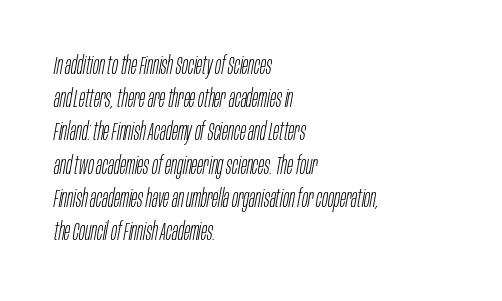
Q: Is the text bold? A: No.
Q: Is the text italic (slanted)? A: Yes, it leans right by about 10 degrees.
Q: Is the text underlined? A: No.
Q: How is the paragraph aligned? A: Left-aligned.
Q: Is the spacing between letters normal or unusually wide? A: Normal.
Q: Is the spacing between lines tight, normal or loose? A: Normal.
